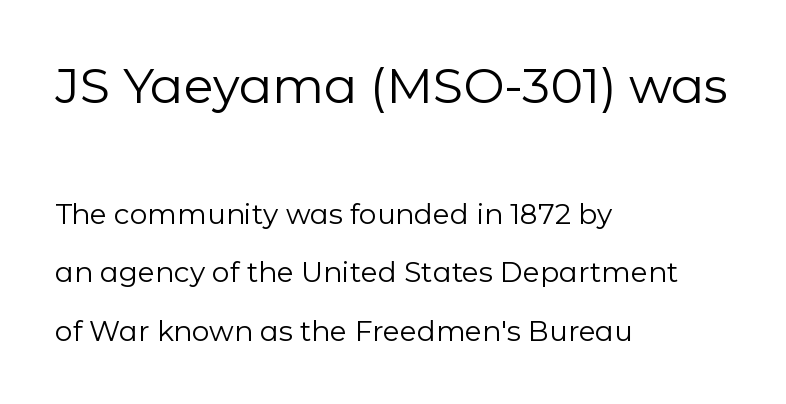
{"serif": "no", "italic": "no", "bold": "no", "weight": "regular", "width": "normal", "stroke_contrast": "low", "x_height": "medium", "monospaced": "no", "underline": "no", "align": "left", "line_spacing": "loose", "line_spacing_ratio": 2.08, "letter_spacing": "normal", "letter_spacing_em": 0.0, "larger_block": "first", "size_ratio": 1.75, "glyph_px": 49}
